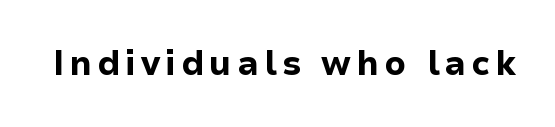
Q: Is the text bold? A: Yes.
Q: Is the text italic (slanted)? A: No, it is upright.
Q: Is the typeface a serif or a sans-serif typeface? A: Sans-serif.
Q: Is the text underlined? A: No.
Q: Width (condensed, normal, or wide)? A: Normal.
Q: Stroke contrast? A: Low.
Q: x-height? A: Medium.
Q: Monospaced? A: No.
